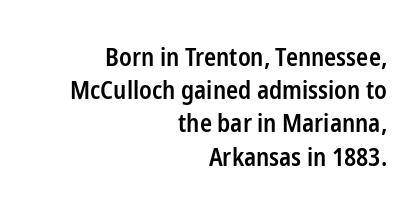
Q: Is the text bold? A: Semi-bold.
Q: Is the text italic (slanted)? A: No, it is upright.
Q: Is the text underlined? A: No.
Q: How is the paragraph aligned? A: Right-aligned.
Q: Is the spacing between letters normal or unusually wide? A: Normal.
Q: Is the spacing between lines tight, normal or loose? A: Normal.
